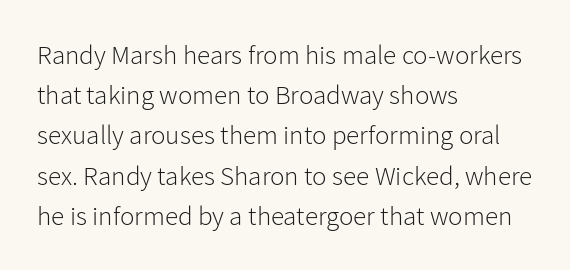
{"italic": "no", "bold": "no", "underline": "no", "align": "left", "line_spacing": "normal", "line_spacing_ratio": 1.49, "letter_spacing": "normal", "letter_spacing_em": 0.0, "glyph_px": 27}
